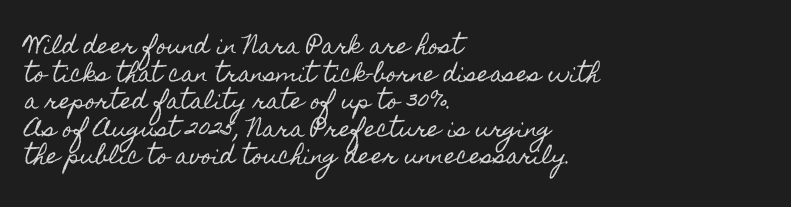
Q: Is the text italic (slanted)? A: Yes.
Q: Is the text underlined? A: No.
Q: How is the paragraph aligned? A: Left-aligned.
Q: Is the spacing between letters normal or unusually wide? A: Normal.
Q: Is the spacing between lines tight, normal or loose? A: Normal.
